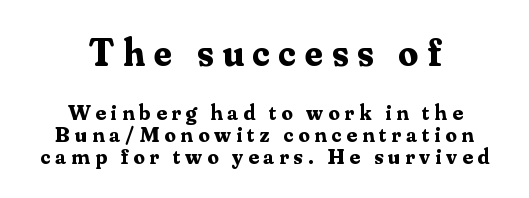
{"serif": "yes", "italic": "no", "bold": "yes", "weight": "bold", "width": "normal", "stroke_contrast": "medium", "x_height": "small", "monospaced": "no", "underline": "no", "align": "center", "line_spacing": "tight", "line_spacing_ratio": 1.01, "letter_spacing": "wide", "letter_spacing_em": 0.23, "larger_block": "first", "size_ratio": 1.77, "glyph_px": 39}
